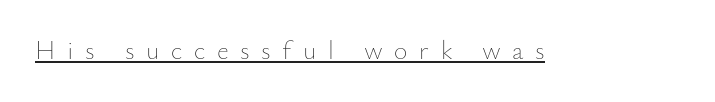
Q: Is the text bold? A: No.
Q: Is the text italic (slanted)? A: No, it is upright.
Q: Is the text underlined? A: Yes.
Q: Is the spacing between letters normal or unusually wide? A: Unusually wide.
